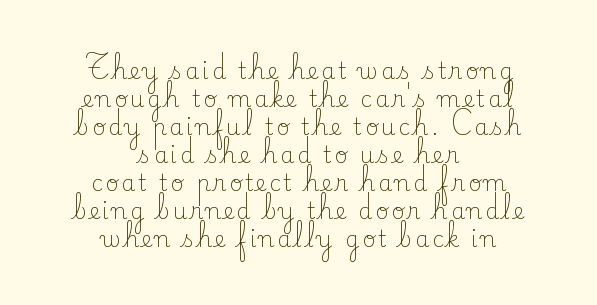
{"italic": "no", "bold": "no", "underline": "no", "align": "center", "line_spacing_ratio": 1.22, "glyph_px": 23}
